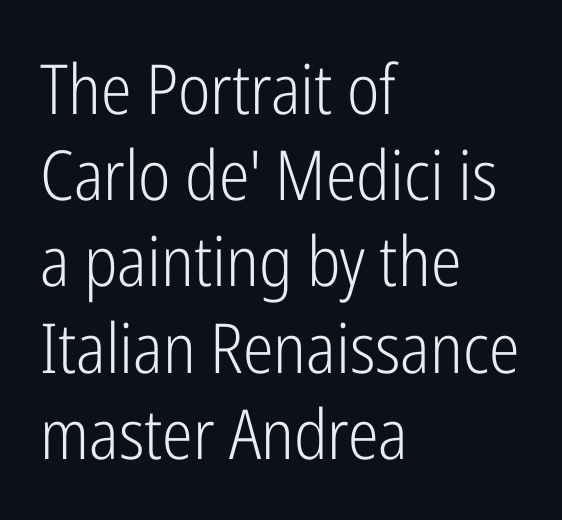
{"serif": "no", "italic": "no", "bold": "no", "weight": "light", "width": "condensed", "stroke_contrast": "low", "x_height": "medium", "monospaced": "no", "underline": "no", "align": "left", "line_spacing": "normal", "line_spacing_ratio": 1.25, "letter_spacing": "normal", "letter_spacing_em": 0.0, "glyph_px": 69}
